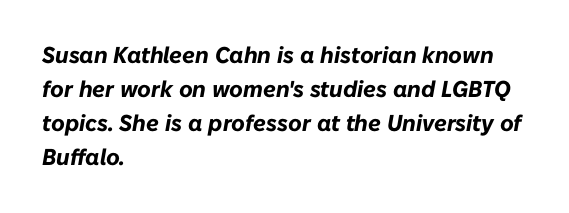
Teacher's note: observe the even left margin — that is flush-left alignment. Beneath every word, the page is bare. Observe the lean: these are italic letterforms. Is the type bold? Yes — the strokes are clearly thick and heavy.
